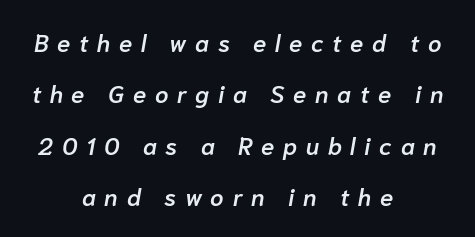
{"italic": "yes", "lean": "right", "slant_degrees": 10, "bold": "semi", "underline": "no", "align": "center", "line_spacing": "loose", "line_spacing_ratio": 2.14, "letter_spacing": "wide", "letter_spacing_em": 0.36, "glyph_px": 24}
